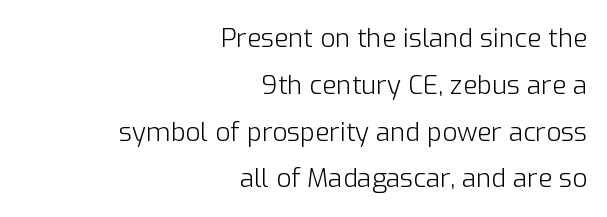
Q: Is the text bold? A: No.
Q: Is the text italic (slanted)? A: No, it is upright.
Q: Is the text underlined? A: No.
Q: How is the paragraph aligned? A: Right-aligned.
Q: Is the spacing between letters normal or unusually wide? A: Normal.
